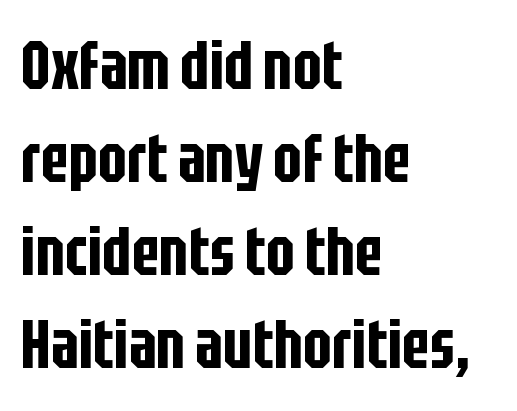
{"serif": "no", "italic": "no", "width": "condensed", "stroke_contrast": "low", "x_height": "large", "monospaced": "no", "underline": "no", "align": "left", "line_spacing": "normal", "line_spacing_ratio": 1.37, "letter_spacing": "normal", "letter_spacing_em": 0.0, "glyph_px": 68}
